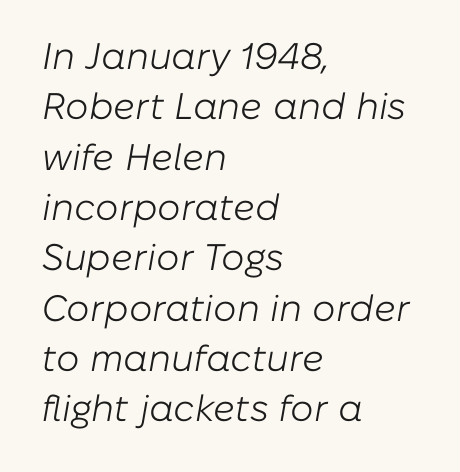
{"italic": "yes", "lean": "right", "slant_degrees": 10, "bold": "no", "weight": "light", "width": "normal", "stroke_contrast": "low", "x_height": "medium", "monospaced": "no", "underline": "no", "align": "left", "line_spacing": "normal", "line_spacing_ratio": 1.36, "letter_spacing": "normal", "letter_spacing_em": 0.0, "glyph_px": 37}
